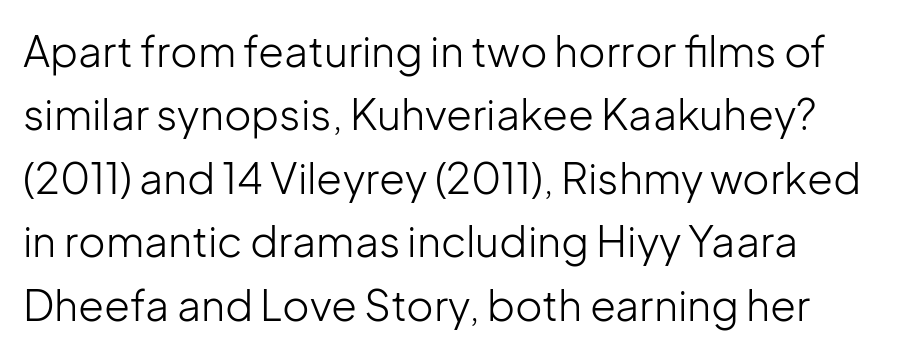
Serif or sans? Sans — the stroke terminals are bare. The letters advance in unequal steps, a hallmark of proportional type. The weight would be labelled regular, book, light, or lighter still. Successive baselines arrive at the customary interval.
